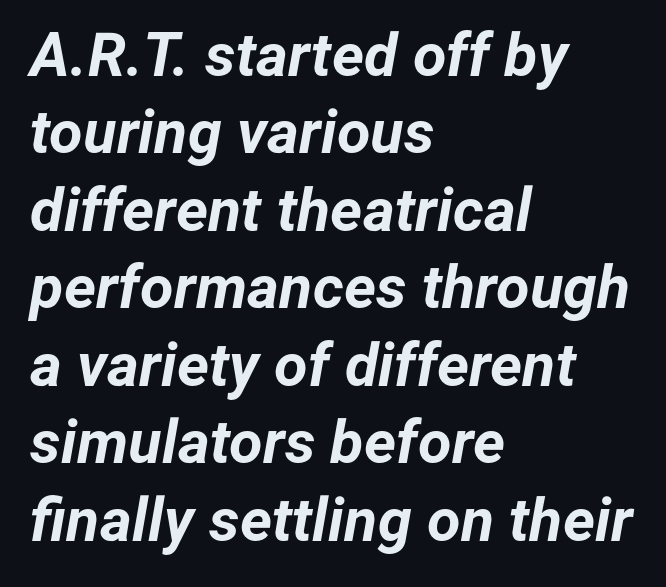
{"italic": "yes", "lean": "right", "slant_degrees": 12, "bold": "yes", "weight": "bold", "width": "normal", "stroke_contrast": "low", "x_height": "medium", "monospaced": "no", "underline": "no", "align": "left", "line_spacing": "normal", "line_spacing_ratio": 1.27, "letter_spacing": "normal", "letter_spacing_em": 0.0, "glyph_px": 61}
